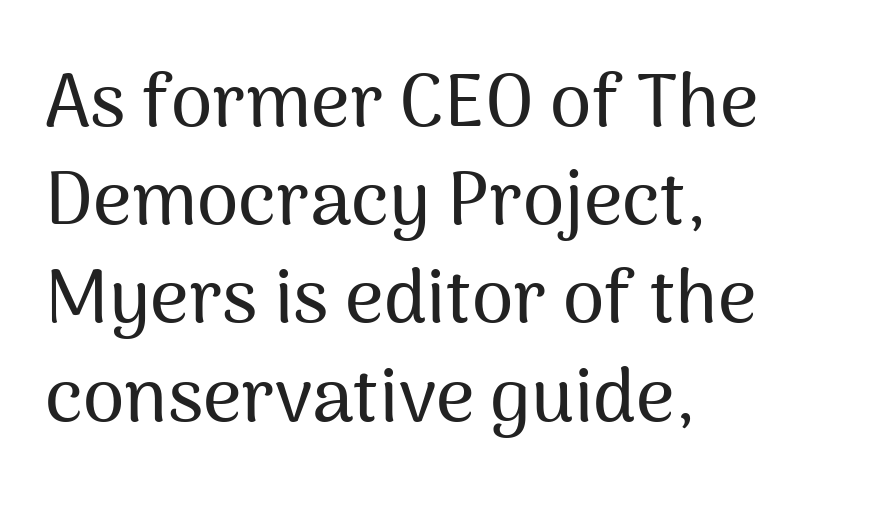
The image shows 75 px sans-serif type, upright; set left-aligned, normal line spacing (1.31x), normal letter spacing, not underlined; medium stroke contrast and a medium x-height.
